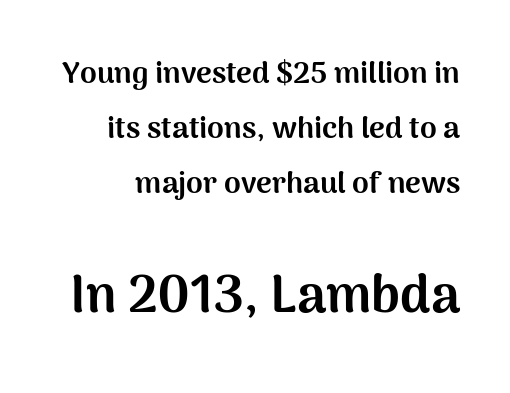
{"serif": "no", "italic": "no", "bold": "yes", "weight": "bold", "width": "normal", "stroke_contrast": "medium", "x_height": "medium", "monospaced": "no", "underline": "no", "line_spacing_ratio": 1.83, "letter_spacing": "normal", "letter_spacing_em": 0.0, "larger_block": "second", "size_ratio": 1.73, "glyph_px": 52}
